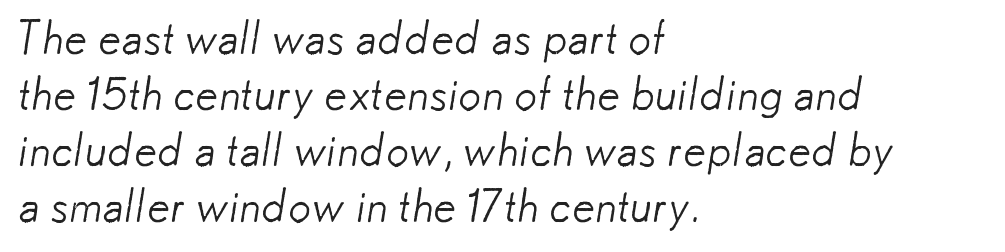
The image shows 46 px light sans-serif type; set left-aligned, line spacing 1.22x, normal letter spacing, not underlined; low stroke contrast and a small x-height.
